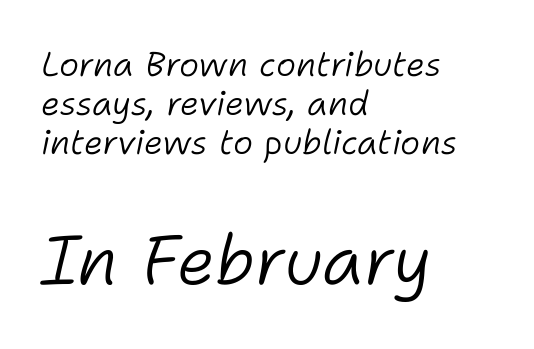
Q: Is the text bold? A: No.
Q: Is the text italic (slanted)? A: Yes, it leans right by about 11 degrees.
Q: Is the text underlined? A: No.
Q: How is the paragraph aligned? A: Left-aligned.
Q: Is the spacing between letters normal or unusually wide? A: Normal.
Q: Is the spacing between lines tight, normal or loose? A: Tight.
Q: Which block of text is set in a larger size, the first (top) or the second (bottom)? A: The second (bottom) one.
Q: Width (condensed, normal, or wide)? A: Normal.
Q: Stroke contrast? A: Low.
Q: x-height? A: Medium.
Q: Monospaced? A: No.
